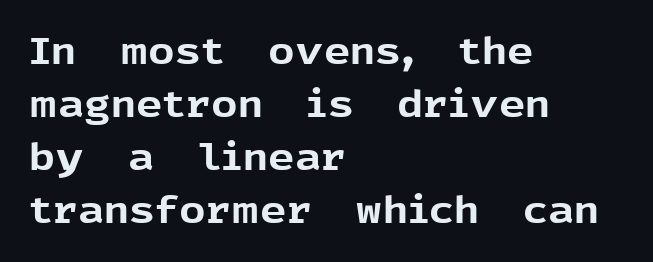
The image shows 37 px bold sans-serif type, upright; set left-aligned, normal line spacing (1.43x), normal letter spacing, not underlined; a medium x-height.
